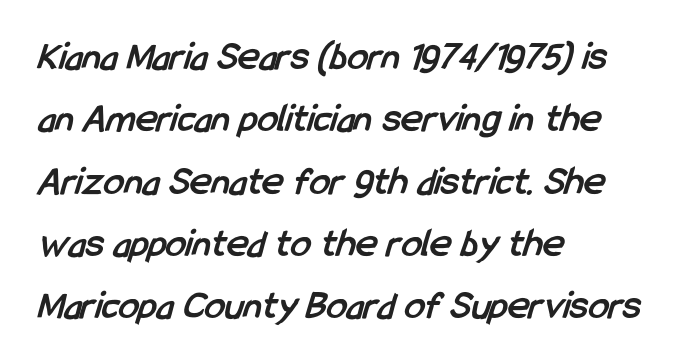
Q: Is the text bold? A: Yes.
Q: Is the typeface a serif or a sans-serif typeface? A: Sans-serif.
Q: Is the text underlined? A: No.
Q: How is the paragraph aligned? A: Left-aligned.
Q: Is the spacing between letters normal or unusually wide? A: Normal.
Q: Is the spacing between lines tight, normal or loose? A: Normal.
Q: Width (condensed, normal, or wide)? A: Condensed.
Q: Stroke contrast? A: Low.
Q: x-height? A: Medium.
Q: Monospaced? A: No.
